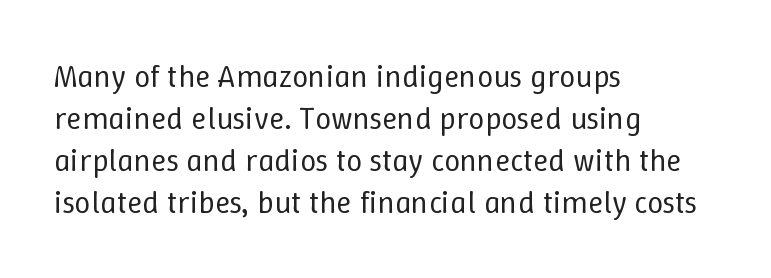
Baseline-to-baseline distance is the conventional proportion of letter height. A roman cut, with each character standing at attention. Stem width sits at or under what a default text font uses. Varying glyph widths throughout — classic text-font behaviour. Here the glyphs are tracked normally, forming tight word shapes. The strip under each line holds only bare page.
